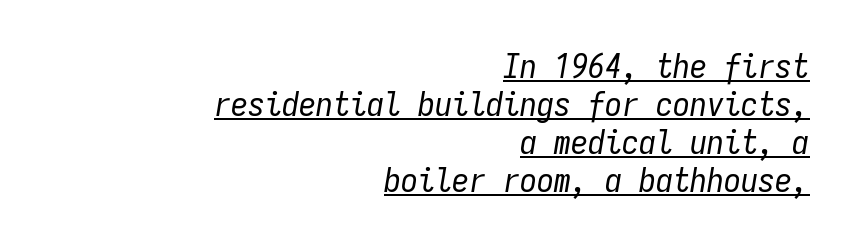
{"italic": "yes", "lean": "right", "slant_degrees": 9, "bold": "no", "weight": "regular", "width": "condensed", "stroke_contrast": "low", "x_height": "medium", "monospaced": "yes", "underline": "yes", "align": "right", "line_spacing": "tight", "line_spacing_ratio": 1.12, "letter_spacing": "normal", "letter_spacing_em": 0.0, "glyph_px": 34}
